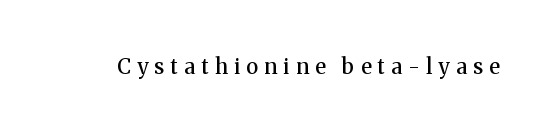
The foot of each line stays bare and open. The type sits square on the baseline with zero lean. There is plenty of visible air inserted between adjacent glyphs. The passage shown is semibold, sitting just below true bold.
